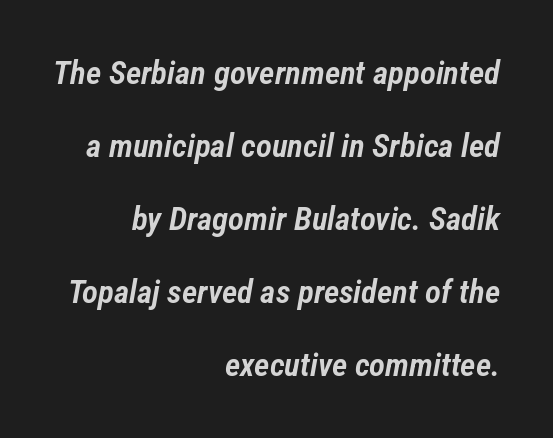
{"italic": "yes", "lean": "right", "slant_degrees": 12, "bold": "semi", "weight": "semibold", "width": "condensed", "stroke_contrast": "low", "x_height": "medium", "monospaced": "no", "underline": "no", "align": "right", "line_spacing": "loose", "line_spacing_ratio": 2.21, "letter_spacing": "normal", "letter_spacing_em": 0.0, "glyph_px": 33}
